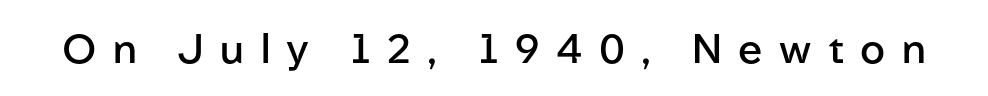
{"serif": "no", "italic": "no", "bold": "semi", "weight": "semibold", "width": "normal", "stroke_contrast": "low", "x_height": "medium", "monospaced": "no", "underline": "no", "letter_spacing": "wide", "letter_spacing_em": 0.41, "glyph_px": 40}
